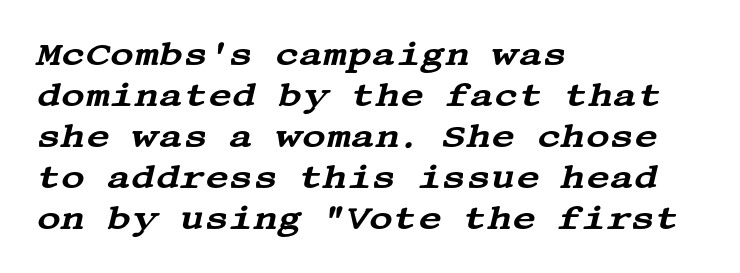
{"serif": "yes", "italic": "yes", "lean": "right", "slant_degrees": 13, "width": "wide", "stroke_contrast": "medium", "x_height": "large", "underline": "no", "align": "left", "line_spacing_ratio": 1.24, "letter_spacing": "normal", "letter_spacing_em": 0.0, "glyph_px": 33}
